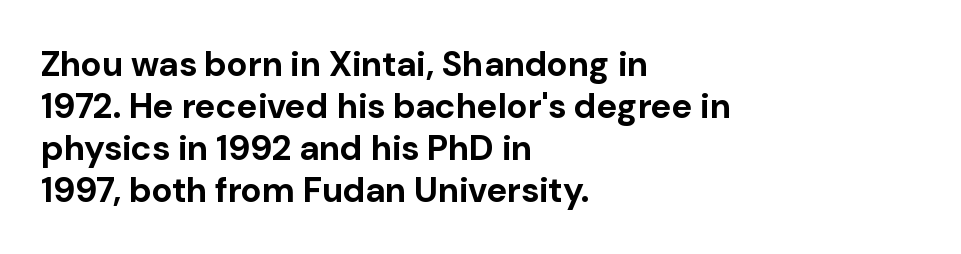
The image shows 35 px bold sans-serif type, upright; set left-aligned, line spacing 1.2x, normal letter spacing, not underlined; low stroke contrast and a medium x-height.
